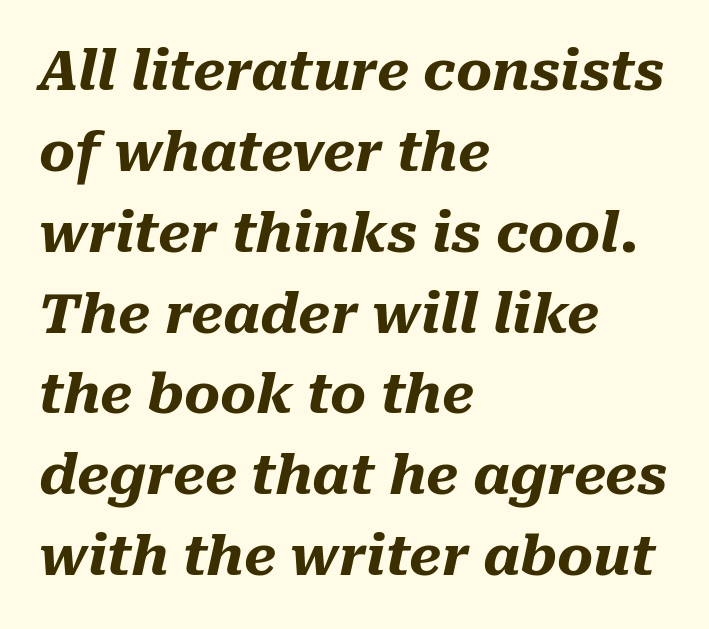
{"italic": "yes", "lean": "right", "slant_degrees": 10, "bold": "yes", "weight": "heavy", "width": "normal", "stroke_contrast": "medium", "x_height": "medium", "monospaced": "no", "underline": "no", "align": "left", "line_spacing": "normal", "line_spacing_ratio": 1.47, "letter_spacing": "normal", "letter_spacing_em": 0.0, "glyph_px": 55}
